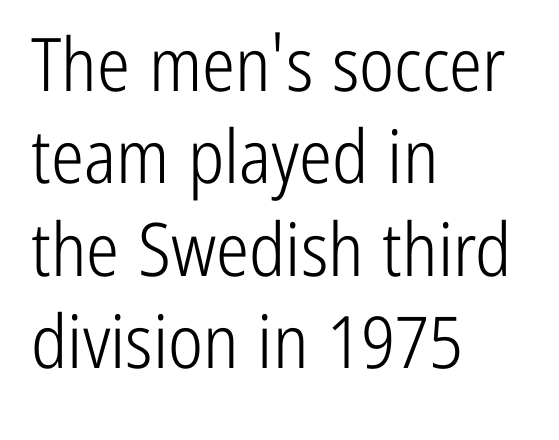
The image shows 74 px light, condensed sans-serif type, upright; set left-aligned, normal line spacing (1.25x), normal letter spacing, not underlined; low stroke contrast and a medium x-height.
